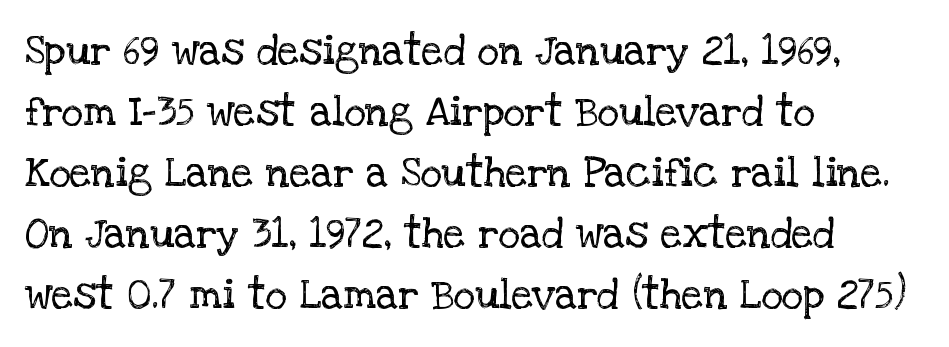
{"serif": "yes", "italic": "no", "bold": "no", "weight": "regular", "width": "normal", "stroke_contrast": "low", "x_height": "large", "monospaced": "no", "underline": "no", "align": "left", "line_spacing": "normal", "line_spacing_ratio": 1.45, "letter_spacing": "normal", "letter_spacing_em": 0.0, "glyph_px": 42}
